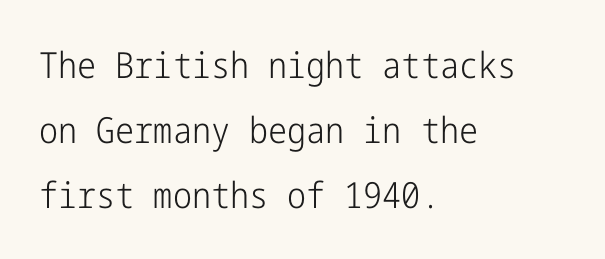
Notice how the stems are strictly vertical — no italics here. This rendering employs a face without finishing strokes, i.e., a sans-serif. Underline: absent. The passage shown has conventional tracking throughout. Vertical stems look standard width or narrower in stroke.
